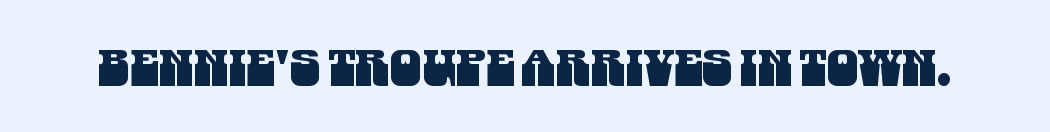
Q: Is the typeface a serif or a sans-serif typeface? A: Sans-serif.
Q: Is the text underlined? A: No.
Q: Is the spacing between letters normal or unusually wide? A: Normal.
Q: Width (condensed, normal, or wide)? A: Condensed.
Q: Stroke contrast? A: Medium.
Q: x-height? A: Large.
Q: Monospaced? A: No.
